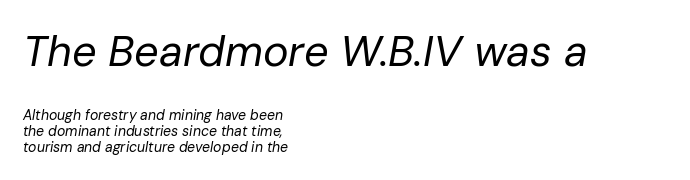
The image shows 43 px regular-weight type, italic (leaning right); set left-aligned, tight line spacing (1.13x), normal letter spacing, not underlined; the first (top) block is 3.07x larger; low stroke contrast and a medium x-height.
